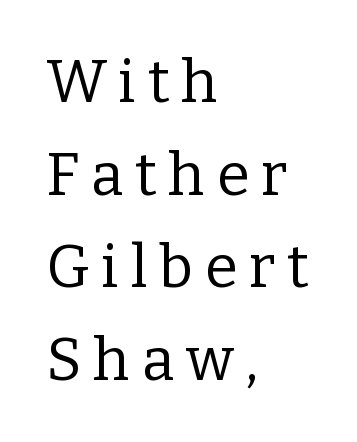
The image shows 59 px regular-weight serif type, upright; set left-aligned, normal line spacing (1.57x), unusually wide letter spacing (+0.2 em), not underlined; low stroke contrast and a medium x-height.
